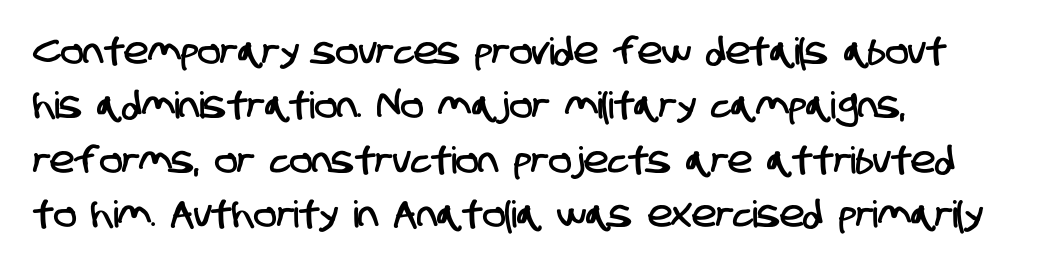
{"serif": "no", "width": "condensed", "stroke_contrast": "low", "x_height": "large", "monospaced": "no", "underline": "no", "align": "left", "line_spacing": "normal", "line_spacing_ratio": 1.47, "letter_spacing": "normal", "letter_spacing_em": 0.0, "glyph_px": 37}
